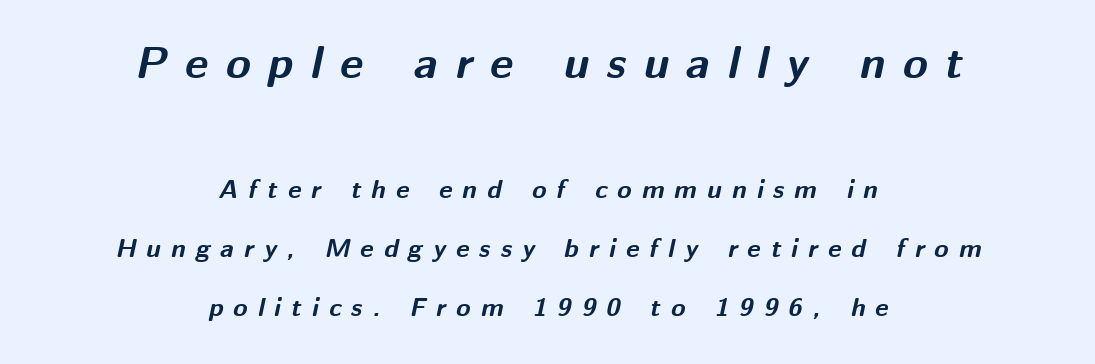
{"italic": "yes", "lean": "right", "slant_degrees": 12, "bold": "yes", "weight": "bold", "width": "normal", "stroke_contrast": "medium", "x_height": "medium", "monospaced": "no", "underline": "no", "align": "center", "line_spacing": "loose", "line_spacing_ratio": 2.27, "letter_spacing": "wide", "letter_spacing_em": 0.39, "larger_block": "first", "size_ratio": 1.73, "glyph_px": 45}
